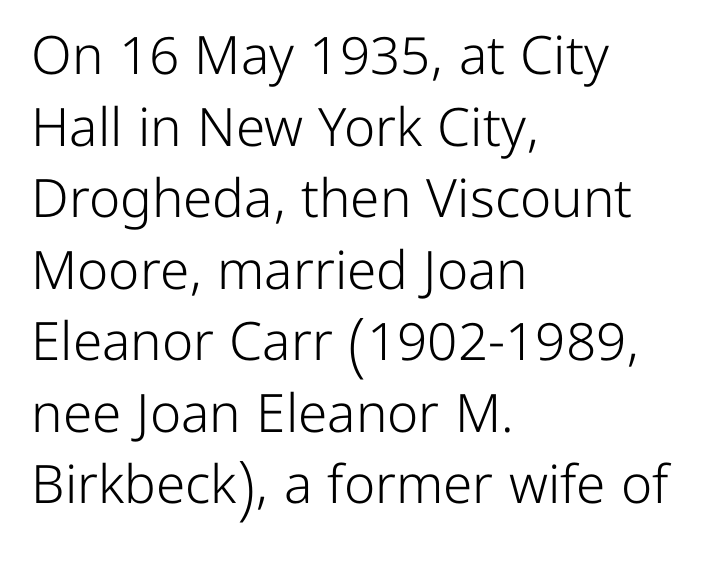
{"serif": "no", "italic": "no", "bold": "no", "weight": "light", "width": "normal", "stroke_contrast": "low", "x_height": "medium", "monospaced": "no", "underline": "no", "align": "left", "line_spacing": "normal", "line_spacing_ratio": 1.35, "letter_spacing": "normal", "letter_spacing_em": 0.0, "glyph_px": 53}
